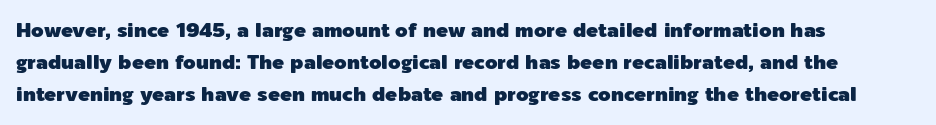
Q: Is the text italic (slanted)? A: No, it is upright.
Q: Is the text underlined? A: No.
Q: How is the paragraph aligned? A: Left-aligned.
Q: Is the spacing between letters normal or unusually wide? A: Normal.
Q: Is the spacing between lines tight, normal or loose? A: Normal.
